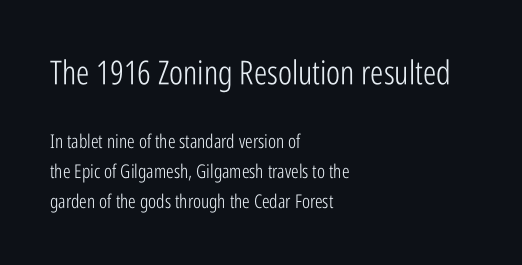
Q: Is the text bold? A: No.
Q: Is the text italic (slanted)? A: No, it is upright.
Q: Is the typeface a serif or a sans-serif typeface? A: Sans-serif.
Q: Is the text underlined? A: No.
Q: How is the paragraph aligned? A: Left-aligned.
Q: Is the spacing between letters normal or unusually wide? A: Normal.
Q: Is the spacing between lines tight, normal or loose? A: Normal.
Q: Which block of text is set in a larger size, the first (top) or the second (bottom)? A: The first (top) one.
Q: Width (condensed, normal, or wide)? A: Condensed.
Q: Stroke contrast? A: Low.
Q: x-height? A: Medium.
Q: Monospaced? A: No.
